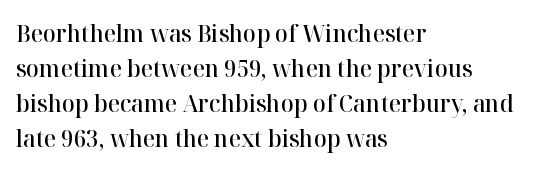
{"italic": "no", "bold": "semi", "underline": "no", "align": "left", "line_spacing": "normal", "line_spacing_ratio": 1.46, "letter_spacing": "normal", "letter_spacing_em": 0.0, "glyph_px": 24}
